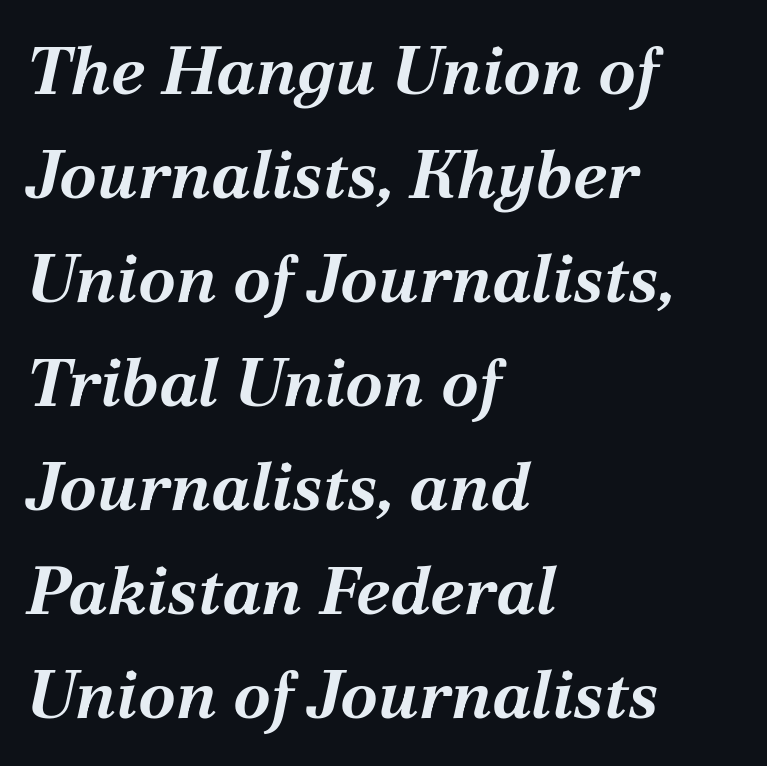
Q: Is the text bold? A: Yes.
Q: Is the text italic (slanted)? A: Yes, it leans right by about 12 degrees.
Q: Is the text underlined? A: No.
Q: How is the paragraph aligned? A: Left-aligned.
Q: Is the spacing between letters normal or unusually wide? A: Normal.
Q: Is the spacing between lines tight, normal or loose? A: Normal.
Q: Width (condensed, normal, or wide)? A: Normal.
Q: Stroke contrast? A: Medium.
Q: x-height? A: Medium.
Q: Monospaced? A: No.
